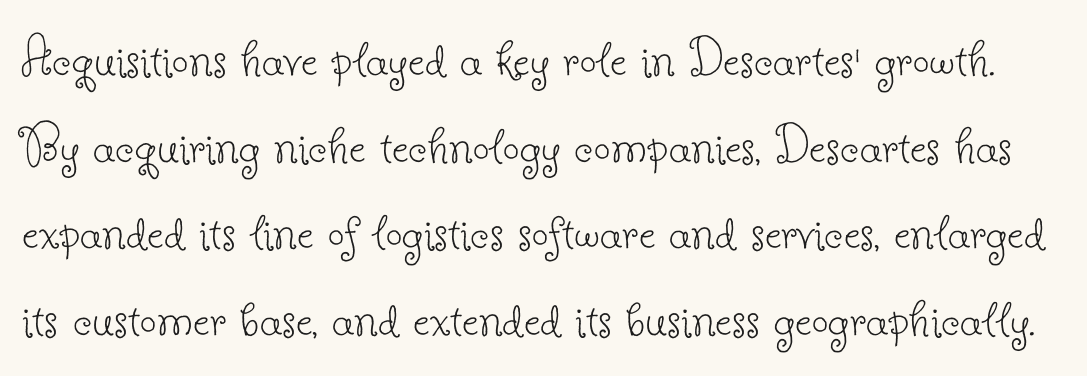
Looks like regular typesetting: each glyph gets only the width it needs. Tracking here is standard; glyphs follow each other at the usual distance. Decoration check: the copy has no underline. Baseline-to-baseline distance is the conventional proportion of letter height.
